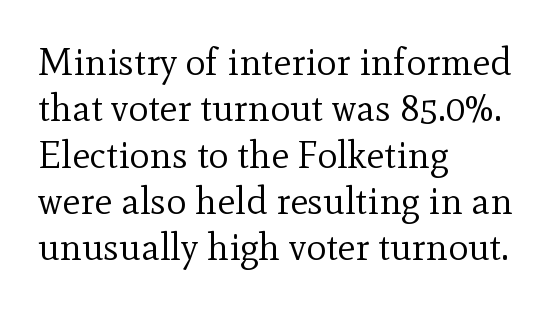
The image shows 38 px regular-weight serif type, upright; set left-aligned, line spacing 1.22x, normal letter spacing, not underlined; a small x-height.
